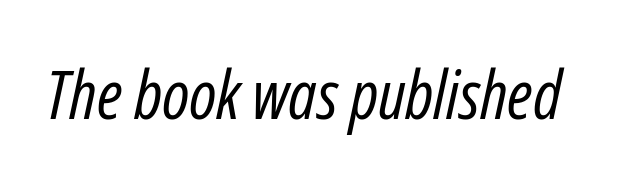
Q: Is the text bold? A: No.
Q: Is the text italic (slanted)? A: Yes, it leans right by about 12 degrees.
Q: Is the text underlined? A: No.
Q: Is the spacing between letters normal or unusually wide? A: Normal.
Q: Width (condensed, normal, or wide)? A: Condensed.
Q: Stroke contrast? A: Low.
Q: x-height? A: Medium.
Q: Monospaced? A: No.
